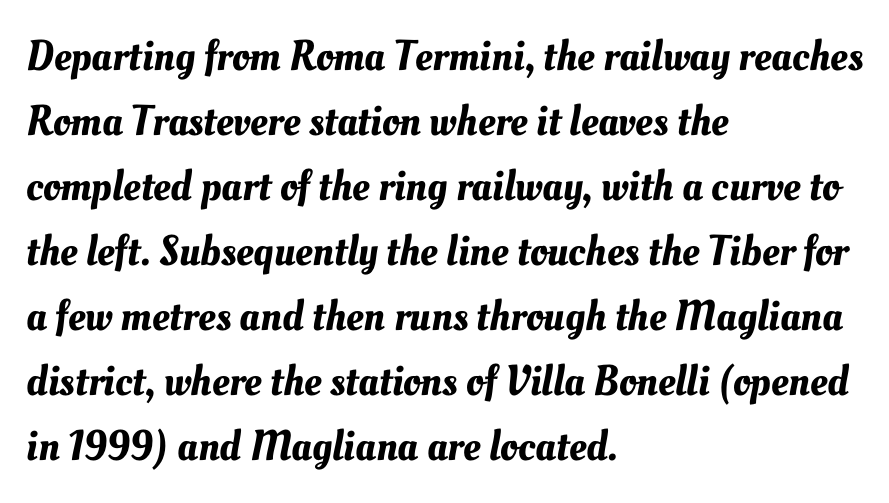
The image shows 43 px text type; set left-aligned, normal line spacing (1.51x), normal letter spacing, not underlined; medium stroke contrast and a small x-height.
